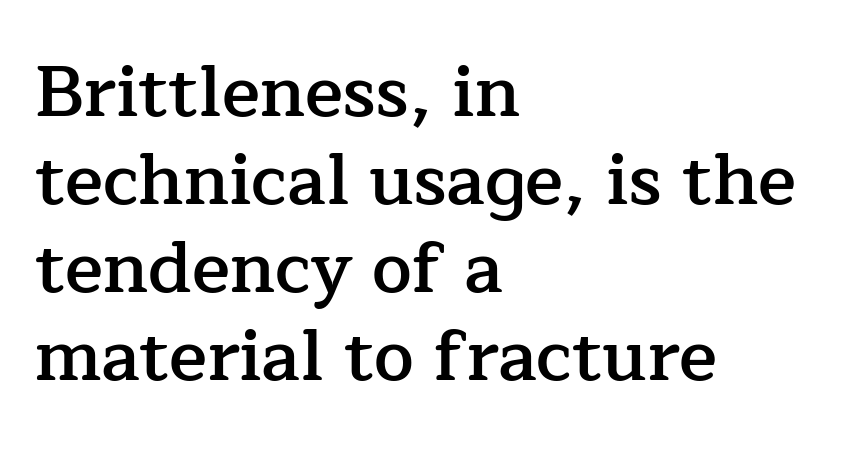
Q: Is the text bold? A: Semi-bold.
Q: Is the text italic (slanted)? A: No, it is upright.
Q: Is the typeface a serif or a sans-serif typeface? A: Serif.
Q: Is the text underlined? A: No.
Q: How is the paragraph aligned? A: Left-aligned.
Q: Is the spacing between letters normal or unusually wide? A: Normal.
Q: Width (condensed, normal, or wide)? A: Normal.
Q: Stroke contrast? A: Low.
Q: x-height? A: Medium.
Q: Monospaced? A: No.
